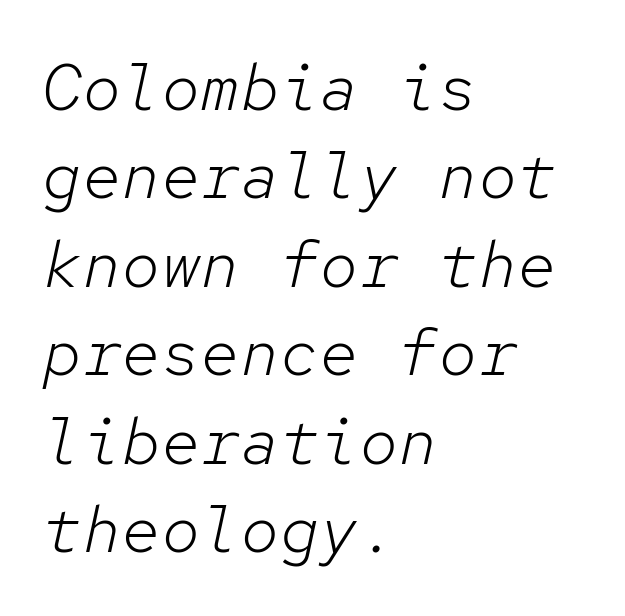
Compared with a typical body face, this is equally light or lighter still. The rendering keeps characters at their native spacing. Tall strokes in this sample are angled rather than plumb. The zone under the glyphs is completely vacant.
